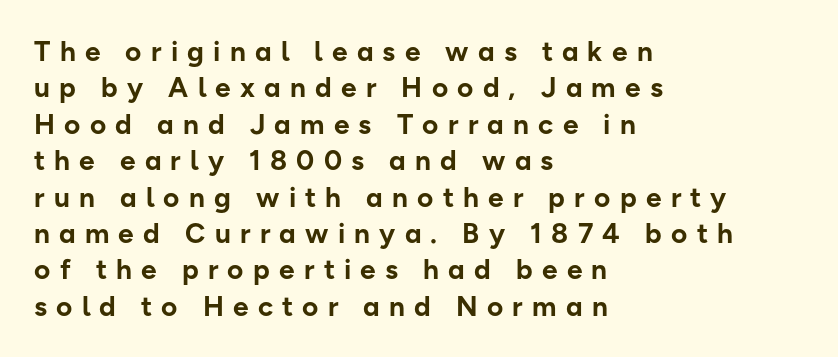
{"serif": "no", "italic": "no", "bold": "yes", "weight": "bold", "width": "normal", "stroke_contrast": "low", "x_height": "medium", "monospaced": "no", "underline": "no", "align": "left", "line_spacing": "normal", "line_spacing_ratio": 1.3, "letter_spacing": "wide", "letter_spacing_em": 0.33, "glyph_px": 28}
